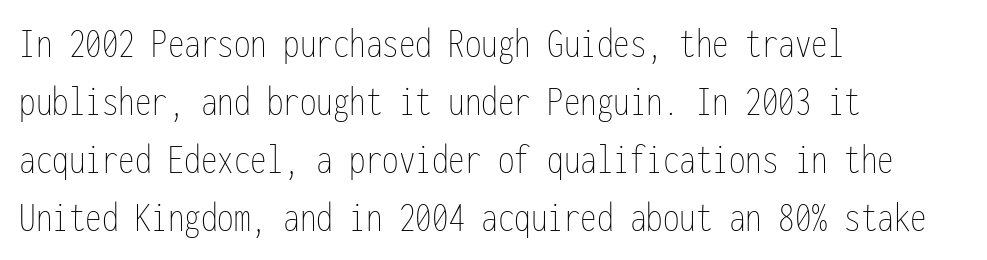
Note the uniform advance width — an 'i' takes as much space as an 'm'. The type is set solid horizontally, with unmodified tracking. Interline gaps are of average width in this sample. The letters look calm and open, with moderate or lighter stems.
